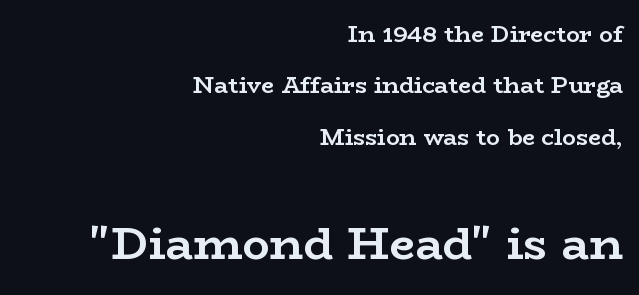
The letters advance in unequal steps, a hallmark of proportional type. Two sizes are in play, and the larger belongs to the second block. If you measured baseline to baseline, you'd find a long distance. The type is set solid horizontally, with unmodified tracking.
